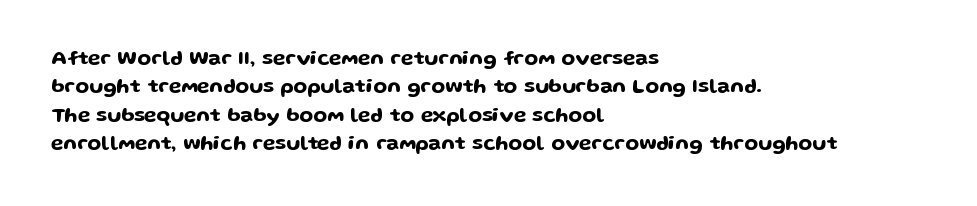
Reading down the block, your eye returns to a fixed left position each line. What stands out about the letter spacing? Nothing — it is the standard amount. The specimen reads as upright at a glance. The designer left line spacing at the default.
